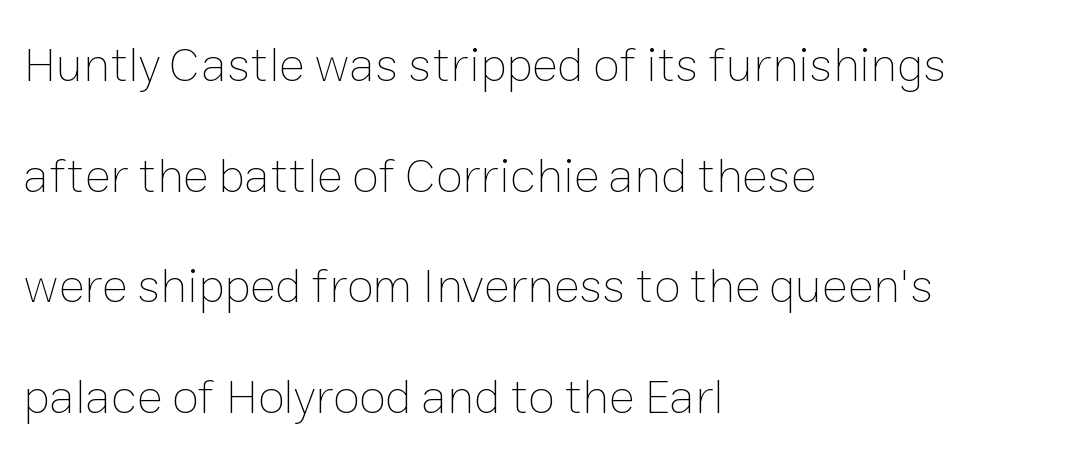
{"italic": "no", "bold": "no", "weight": "thin", "width": "normal", "stroke_contrast": "low", "x_height": "medium", "monospaced": "no", "underline": "no", "align": "left", "line_spacing": "loose", "line_spacing_ratio": 2.26, "letter_spacing": "normal", "letter_spacing_em": 0.0, "glyph_px": 49}
